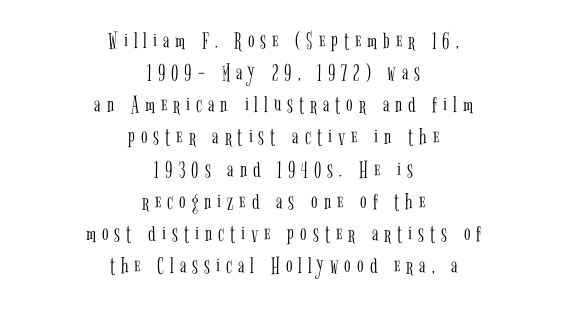
Regular leading. What stands out about the letter spacing? Its width — letters are far apart. Weight class: somewhere from thin through regular. Beneath every word, the page is bare.
